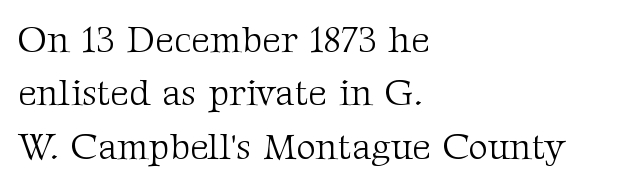
Q: Is the text bold? A: No.
Q: Is the text italic (slanted)? A: No, it is upright.
Q: Is the typeface a serif or a sans-serif typeface? A: Serif.
Q: Is the text underlined? A: No.
Q: How is the paragraph aligned? A: Left-aligned.
Q: Is the spacing between letters normal or unusually wide? A: Normal.
Q: Is the spacing between lines tight, normal or loose? A: Normal.
Q: Width (condensed, normal, or wide)? A: Normal.
Q: Stroke contrast? A: Medium.
Q: x-height? A: Medium.
Q: Monospaced? A: No.
